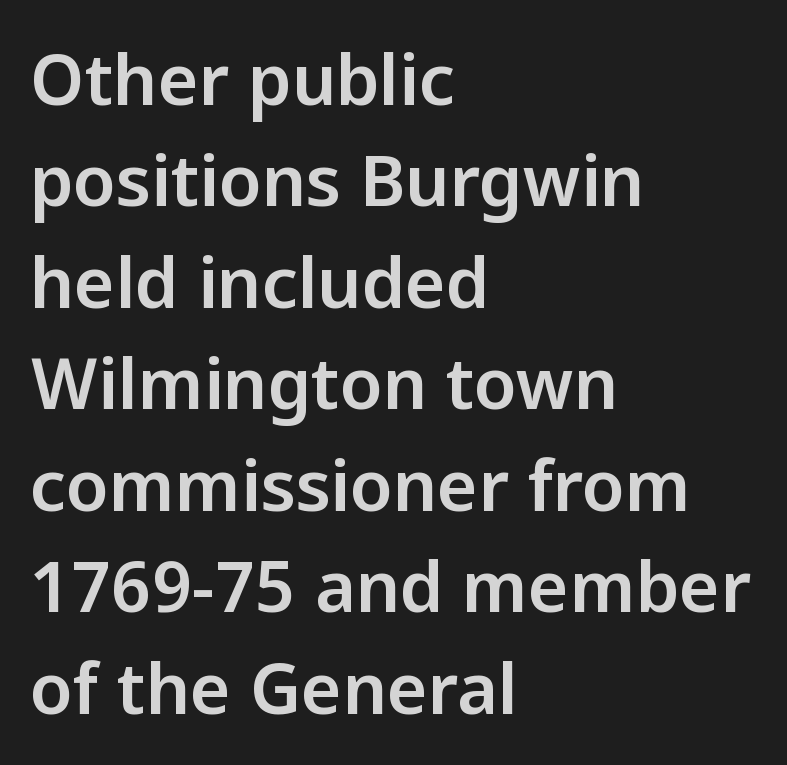
The image shows 70 px sans-serif type, upright; set left-aligned, normal line spacing (1.45x), normal letter spacing, not underlined; low stroke contrast and a medium x-height.
